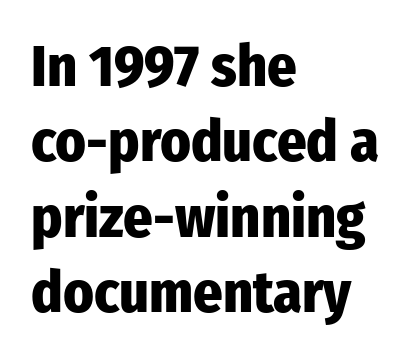
The image shows 58 px heavy, condensed sans-serif type, upright; set left-aligned, normal line spacing (1.3x), normal letter spacing, not underlined; low stroke contrast and a medium x-height.
